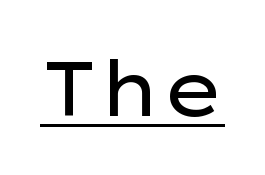
{"serif": "no", "italic": "no", "bold": "no", "weight": "regular", "width": "wide", "stroke_contrast": "low", "x_height": "medium", "monospaced": "no", "underline": "yes", "letter_spacing": "normal", "letter_spacing_em": 0.0, "glyph_px": 76}
